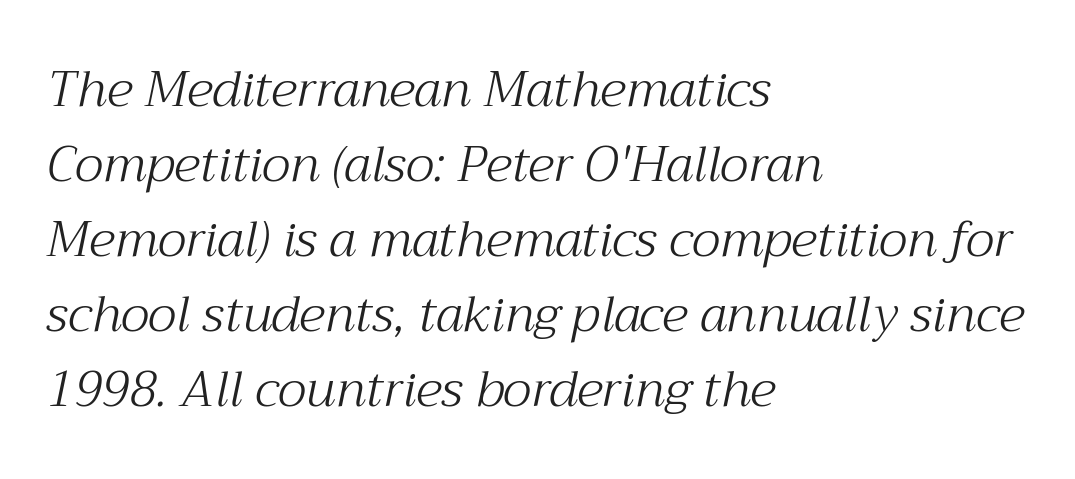
Q: Is the text bold? A: No.
Q: Is the text italic (slanted)? A: Yes, it leans right by about 12 degrees.
Q: Is the typeface a serif or a sans-serif typeface? A: Serif.
Q: Is the text underlined? A: No.
Q: How is the paragraph aligned? A: Left-aligned.
Q: Is the spacing between letters normal or unusually wide? A: Normal.
Q: Is the spacing between lines tight, normal or loose? A: Normal.
Q: Width (condensed, normal, or wide)? A: Normal.
Q: Stroke contrast? A: Medium.
Q: x-height? A: Medium.
Q: Monospaced? A: No.
